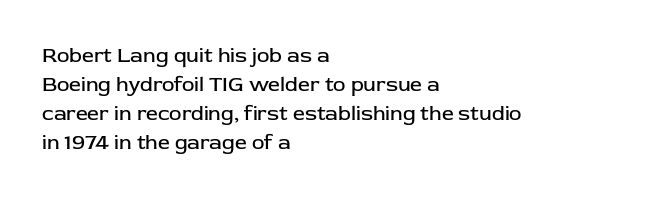
Letters rest on an invisible, unmarked baseline. Heaviness? Minimal to ordinary, like unemphasized prose. The rendering anchors every line to the left-hand side. The line-height multiplier appears to be the usual default.
